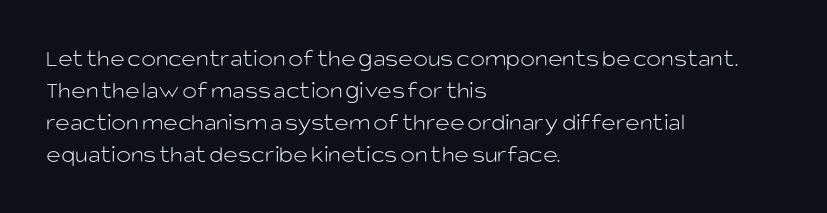
Glance below the letters and you will spot only blank space. The weight tops out at a normal text grade. Teacher's note: observe the even left margin — that is flush-left alignment. Interline gaps are of average width in this sample. In terms of posture, this sample is upright.
